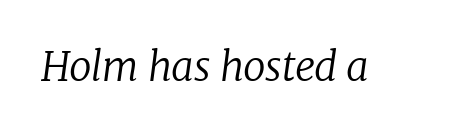
{"serif": "yes", "italic": "yes", "lean": "right", "slant_degrees": 8, "bold": "no", "weight": "regular", "width": "normal", "stroke_contrast": "low", "x_height": "medium", "monospaced": "no", "underline": "no", "letter_spacing": "normal", "letter_spacing_em": 0.0, "glyph_px": 40}
